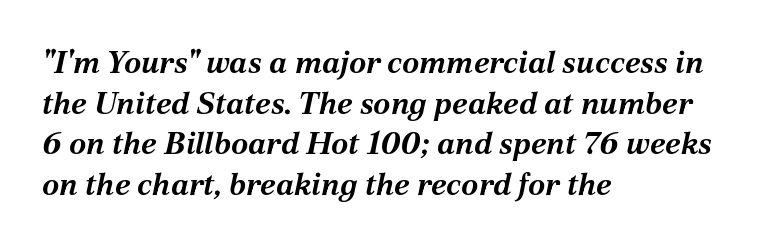
The image shows 31 px bold type, italic (leaning right); set left-aligned, normal line spacing (1.31x), normal letter spacing, not underlined; medium stroke contrast and a medium x-height.
